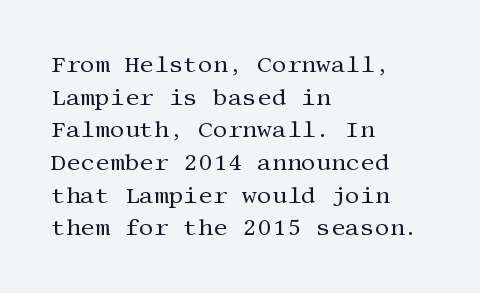
Q: Is the text bold? A: No.
Q: Is the text italic (slanted)? A: No, it is upright.
Q: Is the text underlined? A: No.
Q: How is the paragraph aligned? A: Left-aligned.
Q: Is the spacing between letters normal or unusually wide? A: Normal.
Q: Is the spacing between lines tight, normal or loose? A: Normal.
